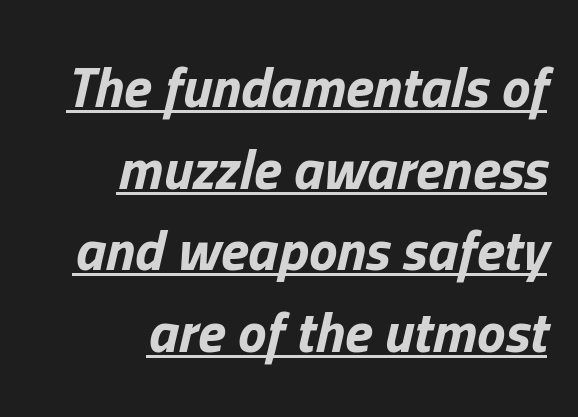
Q: Is the text bold? A: Yes.
Q: Is the text italic (slanted)? A: Yes, it leans right by about 13 degrees.
Q: Is the text underlined? A: Yes.
Q: How is the paragraph aligned? A: Right-aligned.
Q: Is the spacing between letters normal or unusually wide? A: Normal.
Q: Is the spacing between lines tight, normal or loose? A: Normal.
Q: Width (condensed, normal, or wide)? A: Normal.
Q: Stroke contrast? A: Low.
Q: x-height? A: Medium.
Q: Monospaced? A: No.
